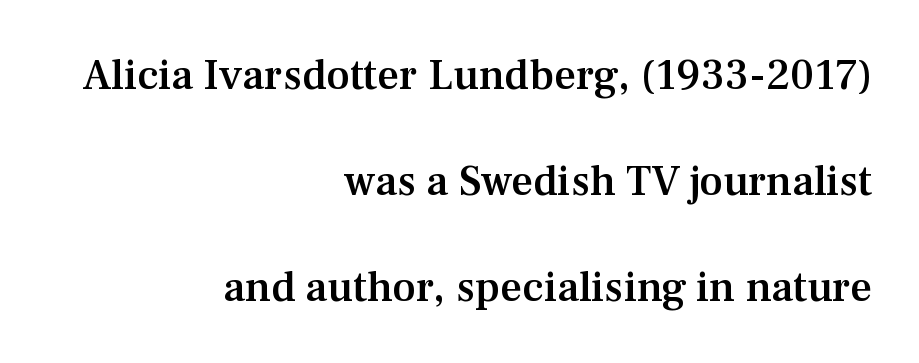
Q: Is the text bold? A: Semi-bold.
Q: Is the text italic (slanted)? A: No, it is upright.
Q: Is the typeface a serif or a sans-serif typeface? A: Serif.
Q: Is the text underlined? A: No.
Q: How is the paragraph aligned? A: Right-aligned.
Q: Is the spacing between letters normal or unusually wide? A: Normal.
Q: Is the spacing between lines tight, normal or loose? A: Loose.
Q: Width (condensed, normal, or wide)? A: Normal.
Q: Stroke contrast? A: Medium.
Q: x-height? A: Medium.
Q: Monospaced? A: No.
